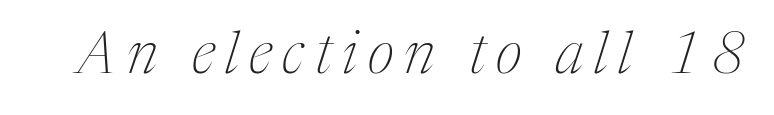
Q: Is the text bold? A: No.
Q: Is the text italic (slanted)? A: Yes, it leans right by about 17 degrees.
Q: Is the typeface a serif or a sans-serif typeface? A: Serif.
Q: Is the text underlined? A: No.
Q: Width (condensed, normal, or wide)? A: Condensed.
Q: Stroke contrast? A: Medium.
Q: x-height? A: Medium.
Q: Monospaced? A: No.
